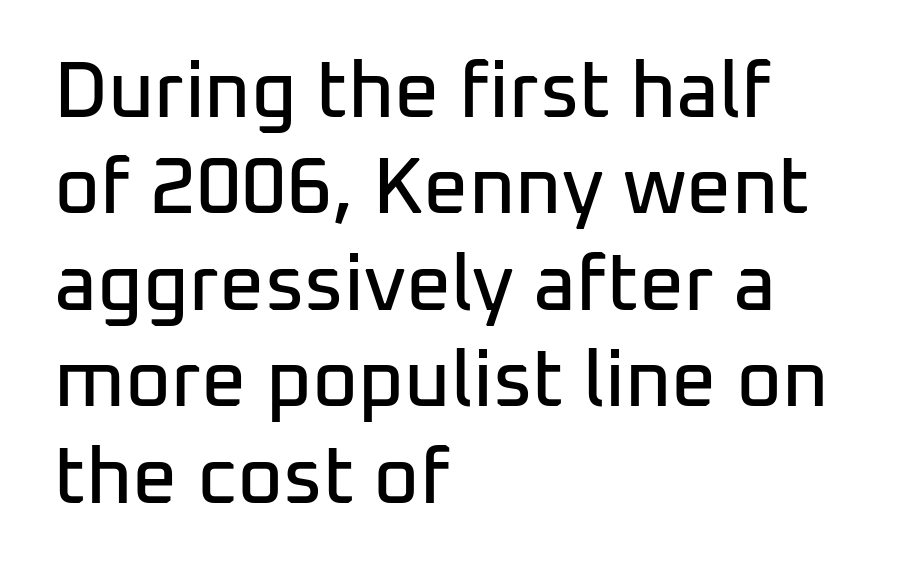
Every stem runs plumb, perpendicular to the baseline. Left-aligned paragraph, ragged on the right. The face used here is proportionally spaced, like ordinary book or web type. Does extra space separate the letters? No, they use regular spacing. The letters carry no serifs — their stems end cleanly without finishing strokes.
